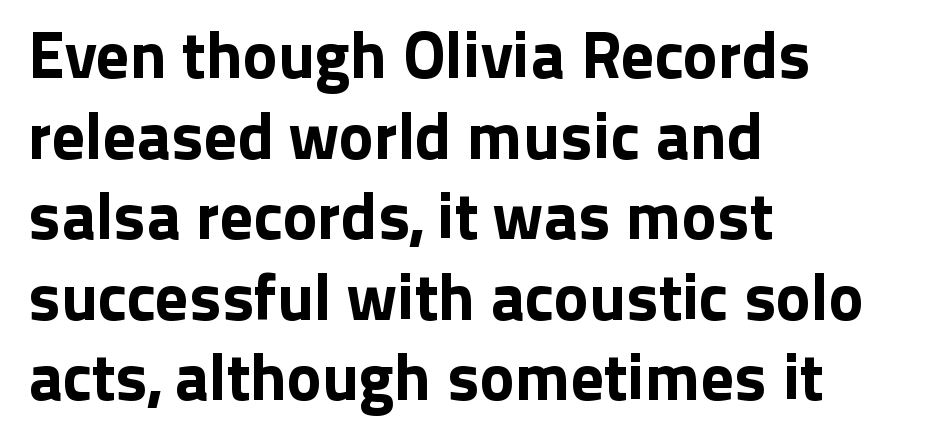
This sample uses an upright cut, with every glyph sitting square on the baseline. The face used here is proportionally spaced, like ordinary book or web type. All the whitespace from short lines collects on the right. Any mark beneath the type? The region is blank.
